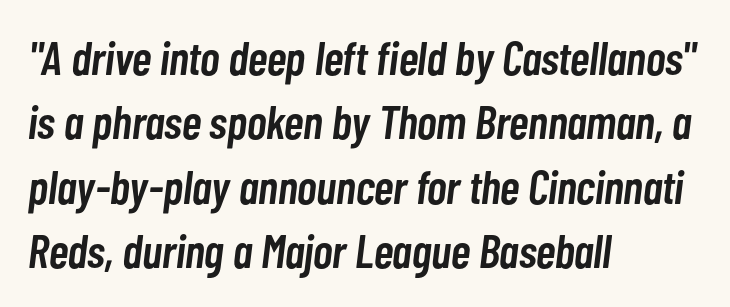
Q: Is the text bold? A: Semi-bold.
Q: Is the text italic (slanted)? A: Yes, it leans right by about 7 degrees.
Q: Is the text underlined? A: No.
Q: How is the paragraph aligned? A: Left-aligned.
Q: Is the spacing between letters normal or unusually wide? A: Normal.
Q: Is the spacing between lines tight, normal or loose? A: Normal.
Q: Width (condensed, normal, or wide)? A: Condensed.
Q: Stroke contrast? A: Low.
Q: x-height? A: Medium.
Q: Monospaced? A: No.
